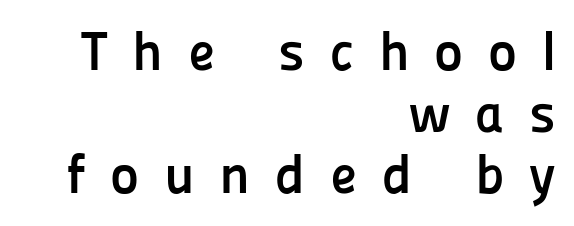
Q: Is the text bold? A: Yes.
Q: Is the text italic (slanted)? A: No, it is upright.
Q: Is the typeface a serif or a sans-serif typeface? A: Sans-serif.
Q: Is the text underlined? A: No.
Q: How is the paragraph aligned? A: Right-aligned.
Q: Is the spacing between letters normal or unusually wide? A: Unusually wide.
Q: Is the spacing between lines tight, normal or loose? A: Tight.
Q: Width (condensed, normal, or wide)? A: Normal.
Q: Stroke contrast? A: Low.
Q: x-height? A: Medium.
Q: Monospaced? A: No.
